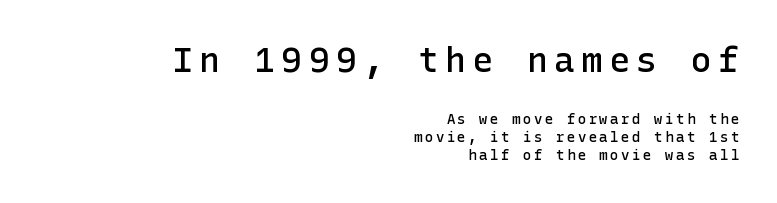
Q: Is the text bold? A: Semi-bold.
Q: Is the text italic (slanted)? A: No, it is upright.
Q: Is the typeface a serif or a sans-serif typeface? A: Sans-serif.
Q: Is the text underlined? A: No.
Q: How is the paragraph aligned? A: Right-aligned.
Q: Is the spacing between lines tight, normal or loose? A: Normal.
Q: Which block of text is set in a larger size, the first (top) or the second (bottom)? A: The first (top) one.
Q: Width (condensed, normal, or wide)? A: Normal.
Q: Stroke contrast? A: Low.
Q: x-height? A: Medium.
